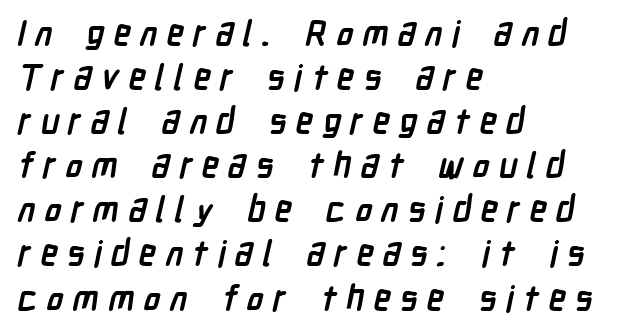
Its strokes are broad and dark, the hallmark of bold type. Horizontal bands of white between lines are of average thickness. This rendering features lettering with no underline. The typesetter chose a ragged-right arrangement here. Here the glyphs are tracked loosely, breaking word shapes into spaced letters. This rendering employs a face without finishing strokes, i.e., a sans-serif.
